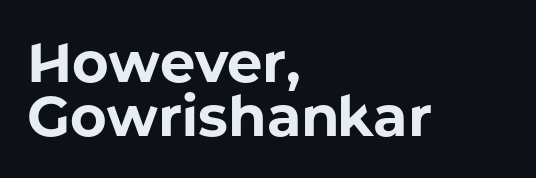
Varying glyph widths throughout — classic text-font behaviour. To sum up the face: it is a sans, with no serifs. Glance below the letters and you will spot only blank space. Inter-character spacing is left at the font's built-in metrics. Each new line begins almost immediately beneath the previous one.
